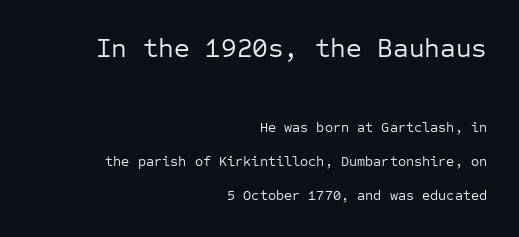
Reading top to bottom, the characters get smaller at the block break. It's the straight-up-and-down kind of type. A typesetter would call this zero additional tracking. This sample trades compactness for vertical openness between lines. Stems and bowls with no extra thickness — not bold. The setting favours the right margin, as signatures and pull-quotes sometimes do.
